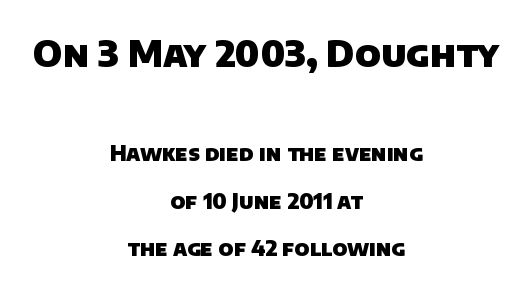
A dark, heavy texture on the line: the type is bold. Top chunk: large. Bottom chunk: small. Words appear dense and cohesive because spacing is normal. The typesetter chose a symmetrical, centered arrangement here. If you measured baseline to baseline, you'd find a long distance.
